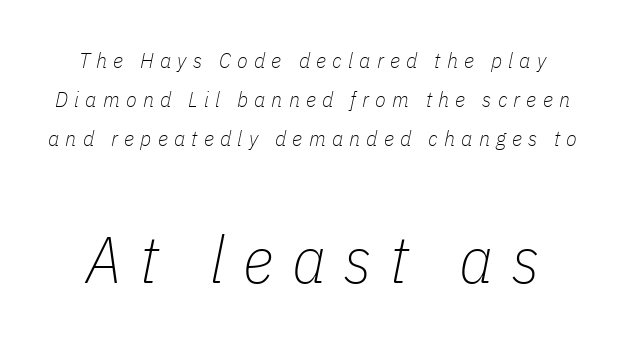
The image shows 66 px thin, condensed type, italic (leaning right); set line spacing 1.77x, unusually wide letter spacing (+0.28 em), not underlined; the second (bottom) block is 3.0x larger; low stroke contrast and a medium x-height.
